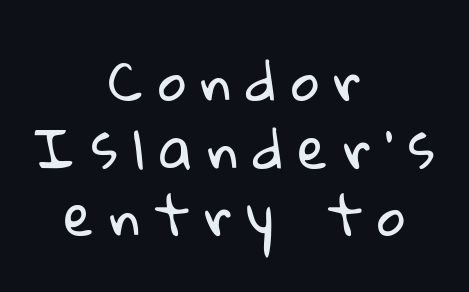
If you folded the block vertically in half, each line would mirror itself in length. The letters carry no serifs — their stems end cleanly without finishing strokes. Short note: letters widely spaced. The letters advance in unequal steps, a hallmark of proportional type. Ink coverage per letter is moderate at most.
